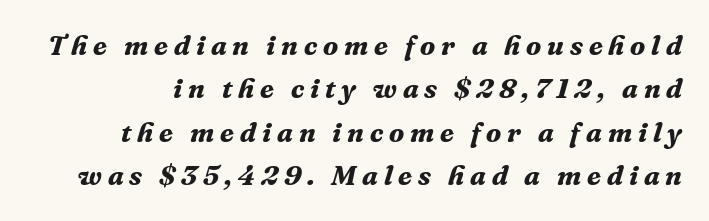
Each word looks stretched out because of the extra space between its letters. Compared with an ordinary text face, these strokes are far heavier — a full bold. Would a proofreader flag this as italicized? Yes. The letters advance in unequal steps, a hallmark of proportional type.
